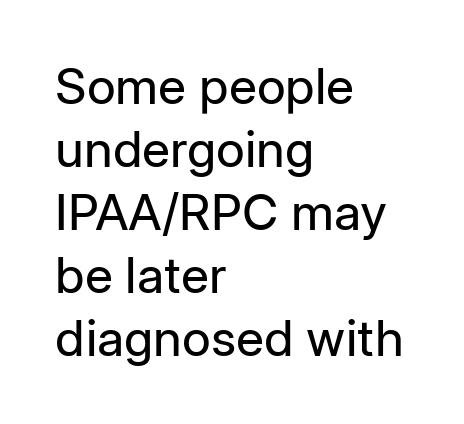
The image shows 50 px regular-weight sans-serif type, upright; set left-aligned, normal line spacing (1.26x), normal letter spacing, not underlined; low stroke contrast and a medium x-height.
